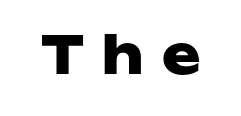
The image shows 52 px heavy, wide sans-serif type, upright; set unusually wide letter spacing (+0.35 em), not underlined; low stroke contrast and a medium x-height.
